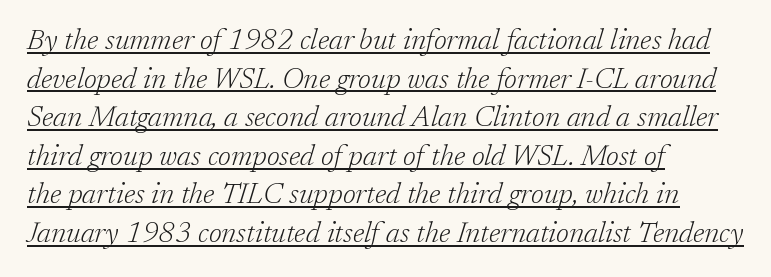
The image shows 29 px light serif type, italic (leaning right); set left-aligned, normal line spacing (1.33x), normal letter spacing, underlined; low stroke contrast and a medium x-height.
